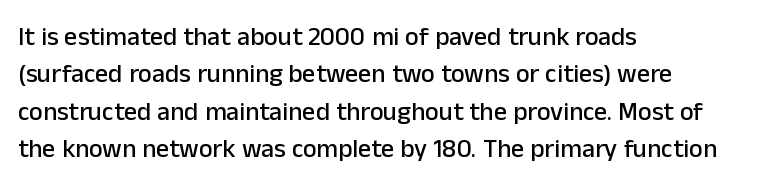
The image shows 26 px text type, upright; set left-aligned, normal line spacing (1.44x), normal letter spacing, not underlined.
